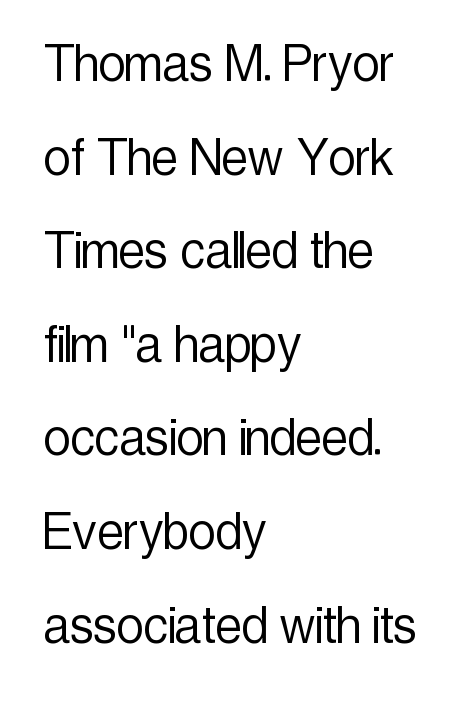
Each letter's strokes conclude bluntly, with no projecting serifs. Line spacing here is normal. No word sits above an underline. The passage shown is typed in a proportional face where columns would drift. The weight would be labelled regular, book, light, or lighter still.
